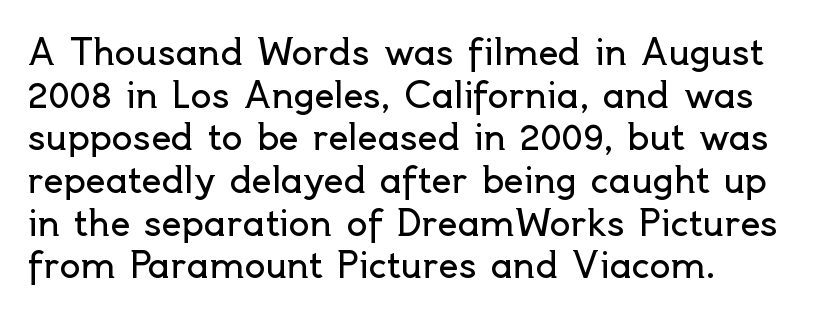
The image shows 35 px regular-weight sans-serif type, upright; set line spacing 1.22x, normal letter spacing, not underlined; a small x-height.
